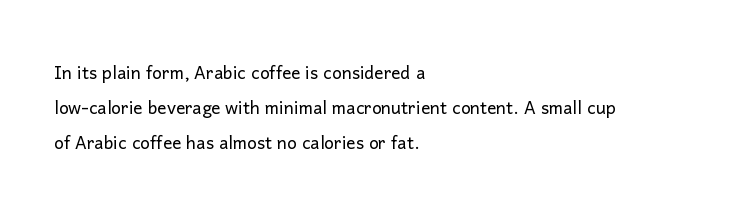
The image shows 23 px text type, upright; set left-aligned, normal line spacing (1.52x), normal letter spacing, not underlined.
